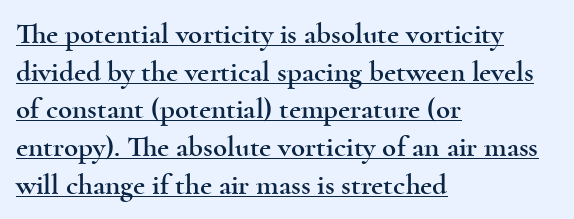
The letters stand straight up with perfectly vertical stems. The words here are underlined. A normal amount of white space separates one row of letters from the next. Stroke terminals: seriffed.
